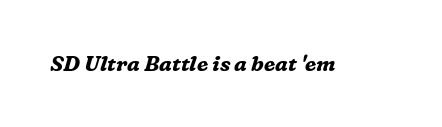
The image shows 21 px bold type, italic (leaning right); set normal letter spacing, not underlined.
